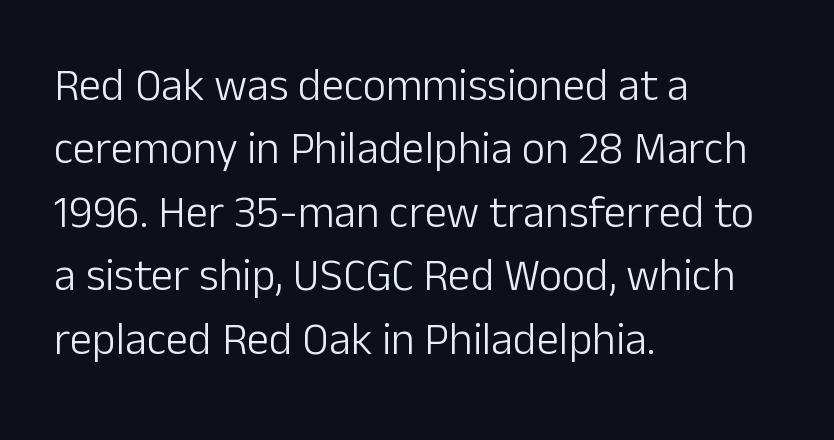
The image shows 45 px light sans-serif type, upright; set left-aligned, normal line spacing (1.41x), normal letter spacing, not underlined; low stroke contrast and a medium x-height.
